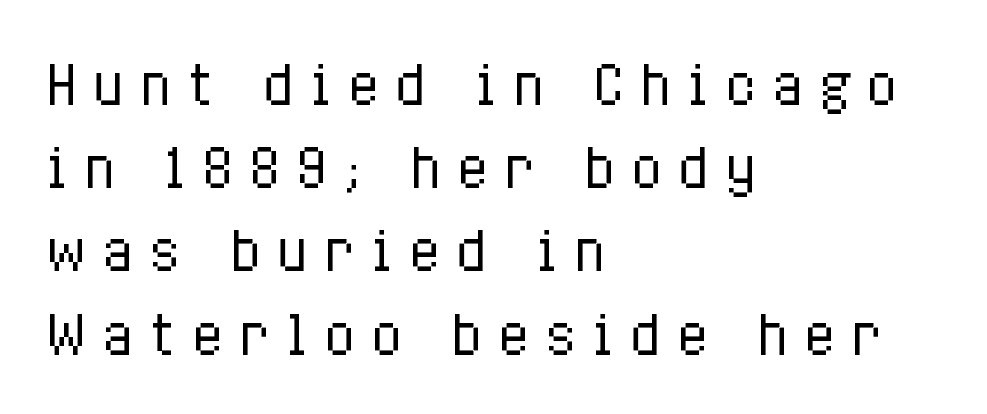
Glance below the letters and you will spot only blank space. The specimen reads as upright at a glance. The letters are spread apart with noticeably loose tracking. If you drew a ruler down the left edge, every line would touch it. Each stroke keeps to a modest, everyday thickness or less.
